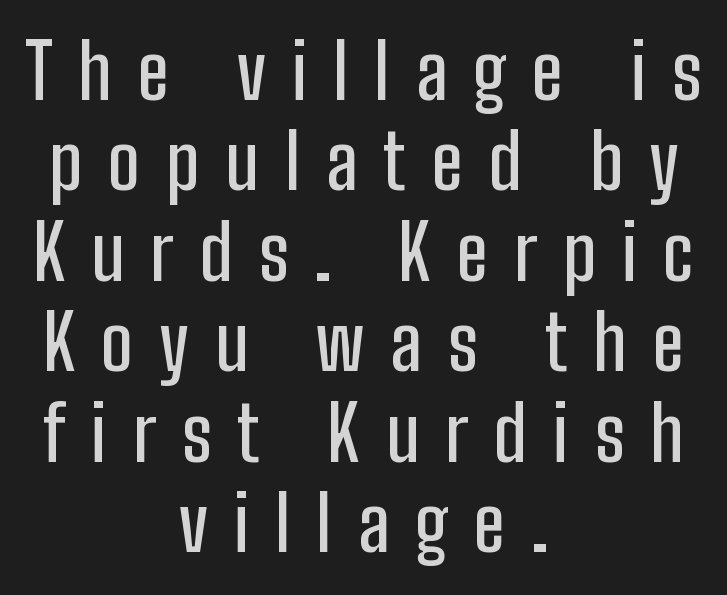
Q: Is the text italic (slanted)? A: No, it is upright.
Q: Is the typeface a serif or a sans-serif typeface? A: Sans-serif.
Q: Is the text underlined? A: No.
Q: How is the paragraph aligned? A: Centered.
Q: Is the spacing between letters normal or unusually wide? A: Unusually wide.
Q: Width (condensed, normal, or wide)? A: Condensed.
Q: Stroke contrast? A: Low.
Q: x-height? A: Medium.
Q: Monospaced? A: No.
